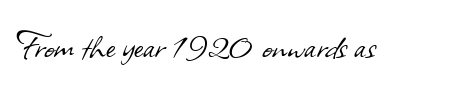
The font family rendered here belongs to the sans-serif group. This sample has the flowing, uneven cadence of proportional lettering. This is not heavy type; no bold has been used. A bare baseline throughout the passage. Spacing between characters is what you'd get straight out of the box.
